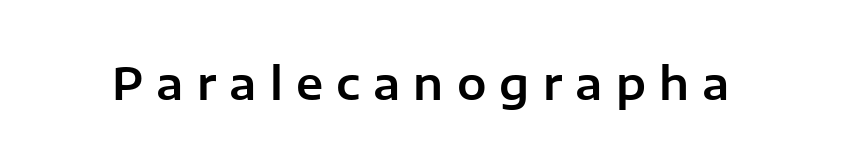
The image shows 44 px sans-serif type, upright; set unusually wide letter spacing (+0.3 em), not underlined; low stroke contrast and a medium x-height.
